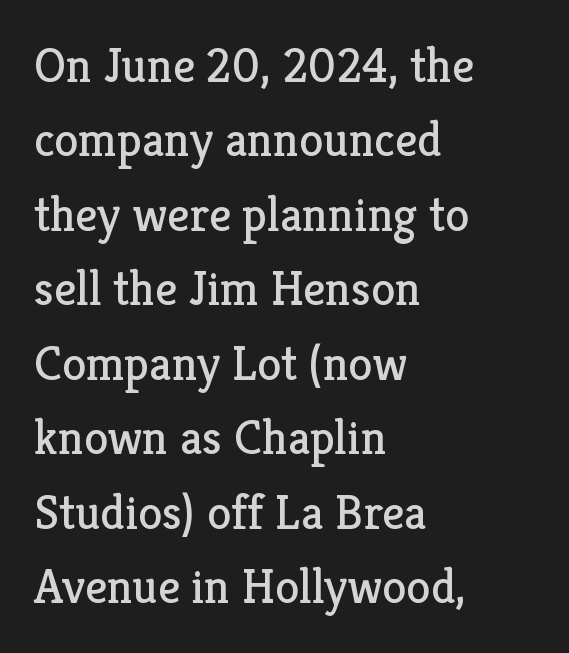
The image shows 49 px regular-weight serif type, upright; set left-aligned, normal line spacing (1.52x), normal letter spacing, not underlined; low stroke contrast and a medium x-height.
